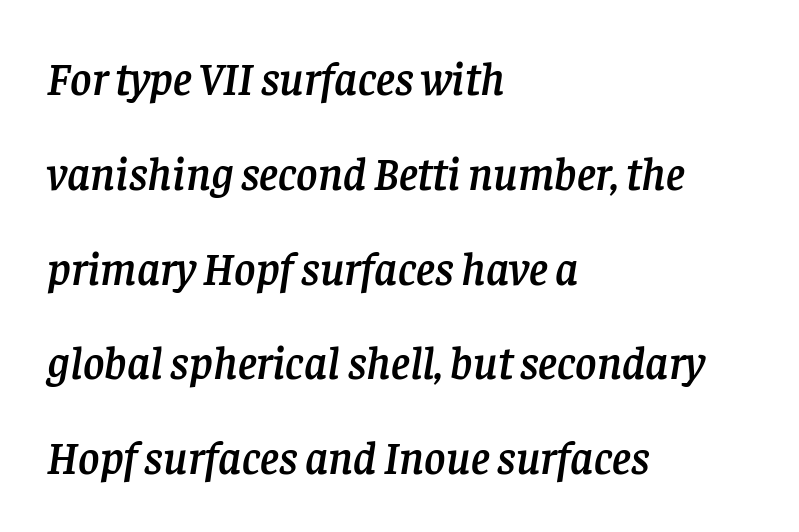
The image shows 46 px serif type, italic (leaning right); set left-aligned, loose line spacing (2.06x), normal letter spacing, not underlined; low stroke contrast and a large x-height.
